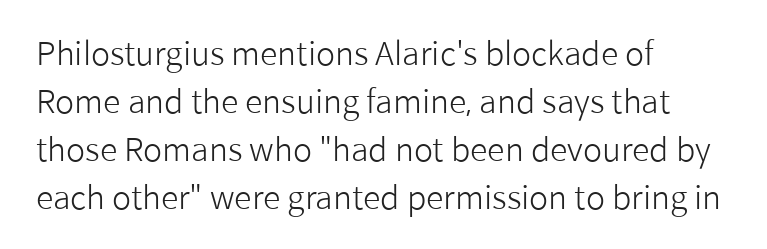
Style check: upright. Tracking here is standard; glyphs follow each other at the usual distance. Summary of weight: not heavy and not bold. Descenders are the only things crossing below the line.
